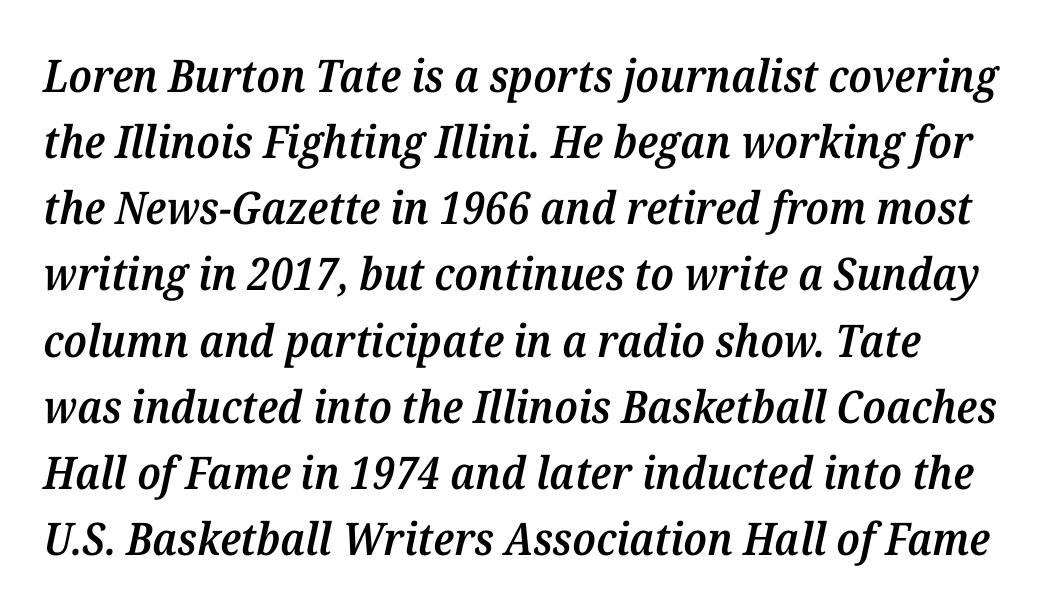
The rendering uses natural spacing where letterforms have individual widths. Slightly chunky letters — semibold, I'd say, not full bold. No extra tracking has been applied to these lines. To sum up the face: it has serifs. The passage shown leans; its letterforms are oblique.
